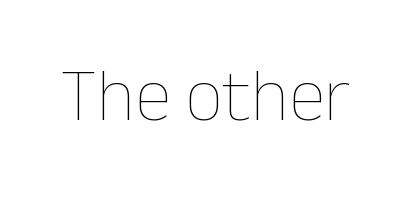
{"italic": "no", "bold": "no", "weight": "thin", "width": "normal", "stroke_contrast": "low", "x_height": "medium", "monospaced": "no", "underline": "no", "letter_spacing": "normal", "letter_spacing_em": 0.0, "glyph_px": 74}
